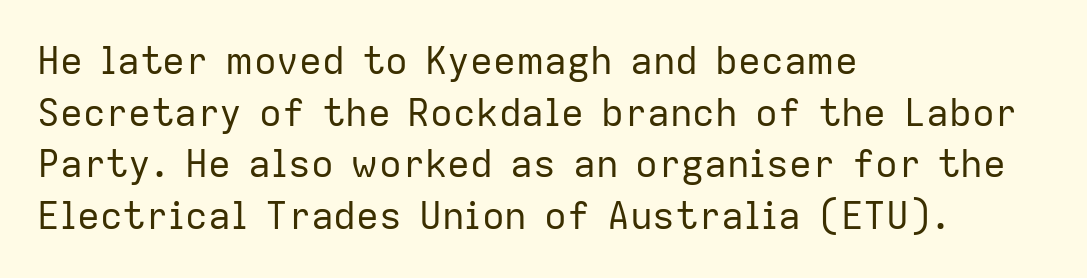
Q: Is the text bold? A: No.
Q: Is the text italic (slanted)? A: No, it is upright.
Q: Is the typeface a serif or a sans-serif typeface? A: Sans-serif.
Q: Is the text underlined? A: No.
Q: How is the paragraph aligned? A: Left-aligned.
Q: Is the spacing between letters normal or unusually wide? A: Normal.
Q: Is the spacing between lines tight, normal or loose? A: Normal.
Q: Width (condensed, normal, or wide)? A: Normal.
Q: Stroke contrast? A: Low.
Q: x-height? A: Medium.
Q: Monospaced? A: No.
